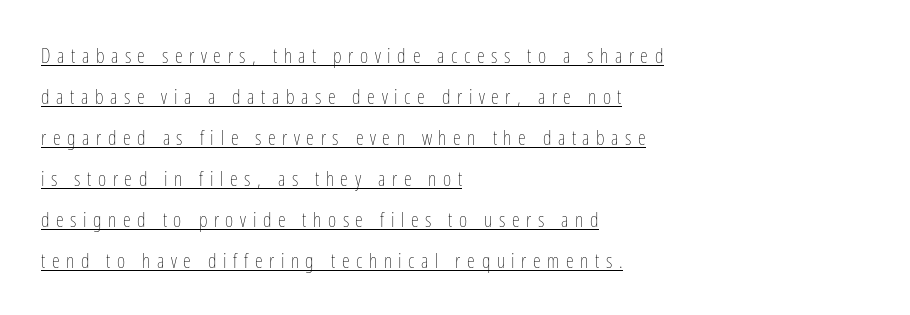
The image shows 20 px text type, upright; set left-aligned, loose line spacing (2.05x), unusually wide letter spacing (+0.33 em), underlined.
